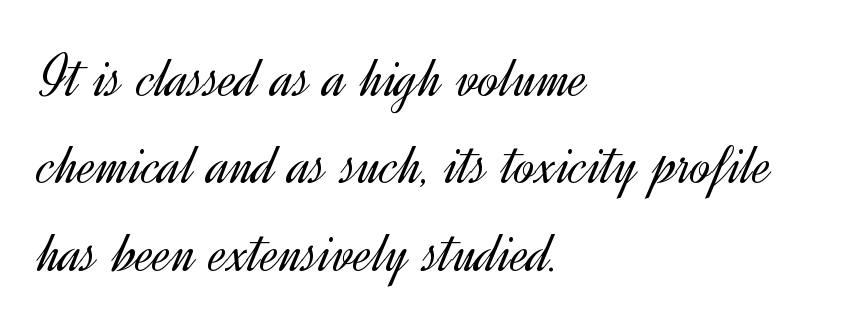
Bare-footed words on every line. The letterforms sit shoulder to shoulder at normal distance. A quiet, ordinary-to-light weight characterises the typeface. The line-height multiplier appears to be the usual default.
